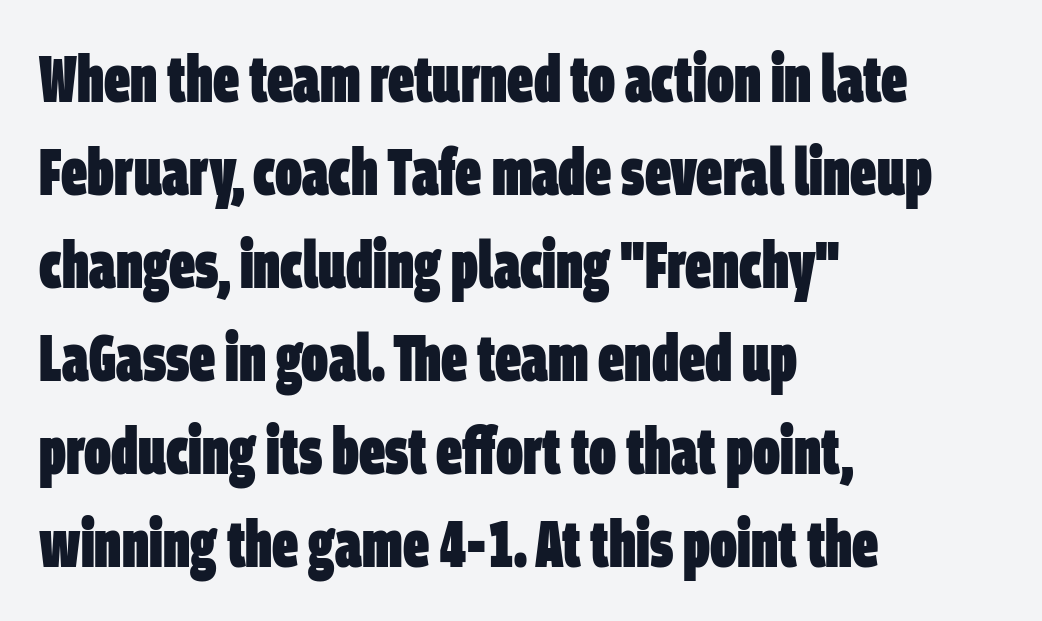
This is sans-serif lettering, the kind often seen on screens and signage. The typesetting leans heavy: a genuine bold. Note the varied advance widths — an 'i' is clearly narrower than an 'm'. Each row of text sits above clean, open space. Does the leading feel generous? No, just average.
